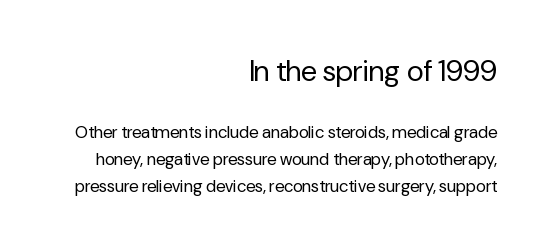
The image shows 29 px regular-weight sans-serif type, upright; set right-aligned, normal line spacing (1.58x), normal letter spacing, not underlined; the first (top) block is 1.71x larger; low stroke contrast and a medium x-height.
